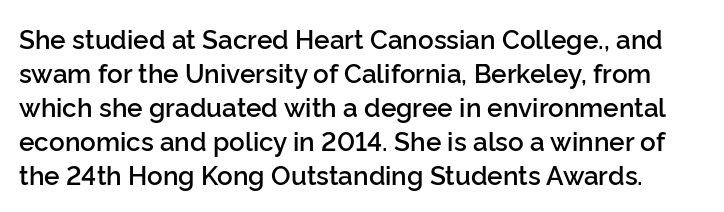
Italic: no, the glyphs are upright roman. Check the space under the baseline: it is left empty. Notice how descenders clear the ascenders below comfortably — that's standard leading. Characters follow at the spacing the type designer built in. Set as a demibold, roughly 600 on the weight scale.
